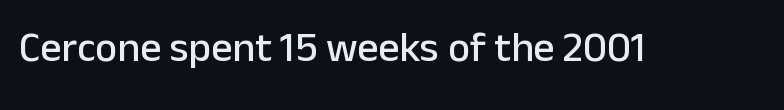
The image shows 42 px sans-serif type, upright; set normal letter spacing, not underlined; low stroke contrast and a medium x-height.
